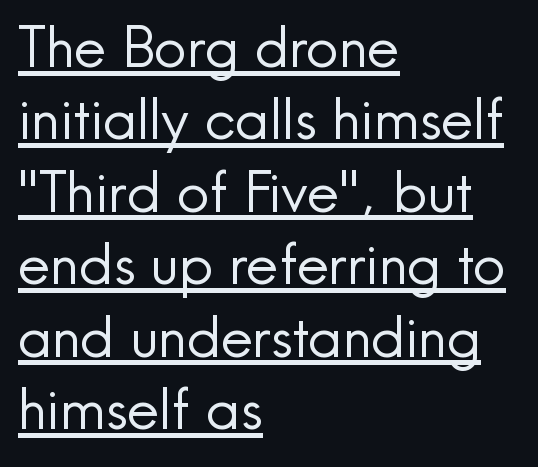
The typesetter chose a ragged-right arrangement here. The letters advance in unequal steps, a hallmark of proportional type. In designer terms, the underline attribute is active on this setting. Compared with a typical body face, this is equally light or lighter still. It's the straight-up-and-down kind of type. Tracking value appears to be zero — textbook default spacing.
